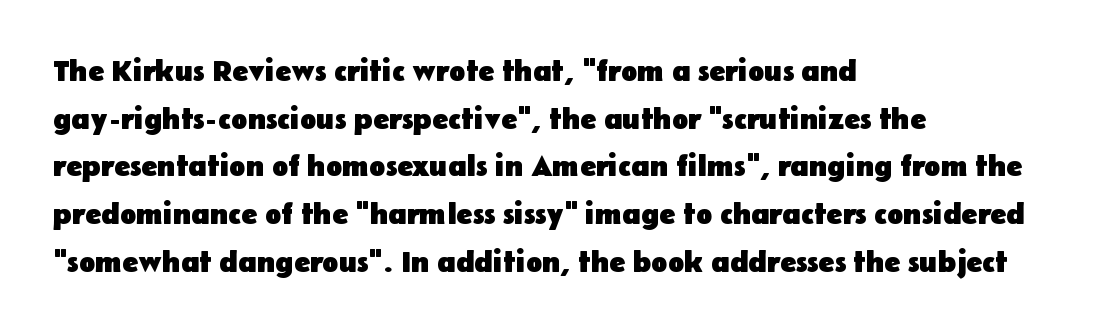
The image shows 30 px heavy sans-serif type, upright; set left-aligned, normal line spacing (1.59x), normal letter spacing, not underlined; low stroke contrast and a medium x-height.
